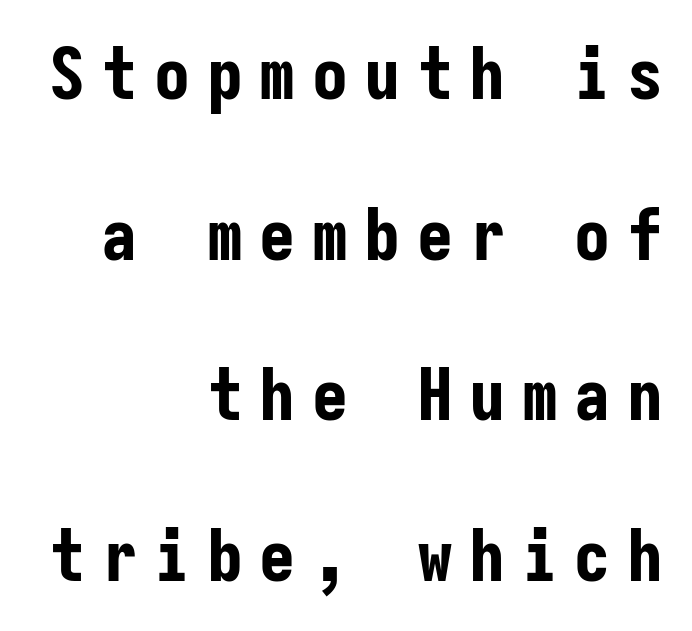
The image shows 72 px bold, condensed sans-serif type, upright, monospaced; set right-aligned, loose line spacing (2.23x), unusually wide letter spacing (+0.23 em), not underlined; low stroke contrast and a medium x-height.
